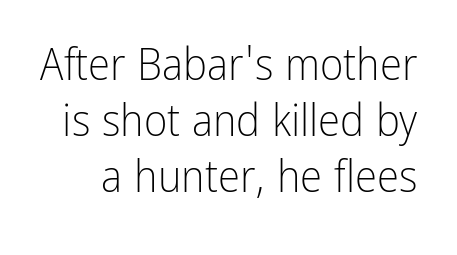
The letters stand straight up with perfectly vertical stems. The letterforms sit shoulder to shoulder at normal distance. A typesetter would label this face a sans. These lines are rendered in a variable-pitch font. Reading down the column, the eye jumps a familiar distance to each next line. The strokes carry an ordinary text weight at most.
